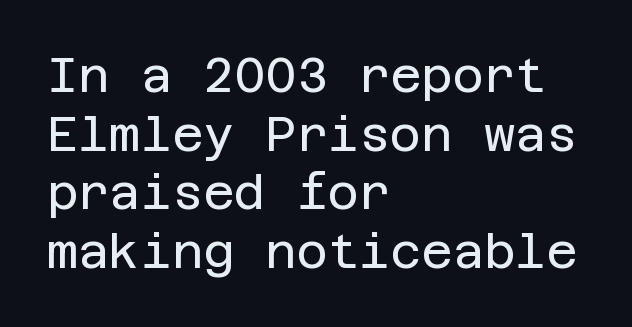
Q: Is the text bold? A: No.
Q: Is the text italic (slanted)? A: No, it is upright.
Q: Is the typeface a serif or a sans-serif typeface? A: Sans-serif.
Q: Is the text underlined? A: No.
Q: How is the paragraph aligned? A: Left-aligned.
Q: Is the spacing between letters normal or unusually wide? A: Normal.
Q: Width (condensed, normal, or wide)? A: Normal.
Q: Stroke contrast? A: Low.
Q: x-height? A: Large.
